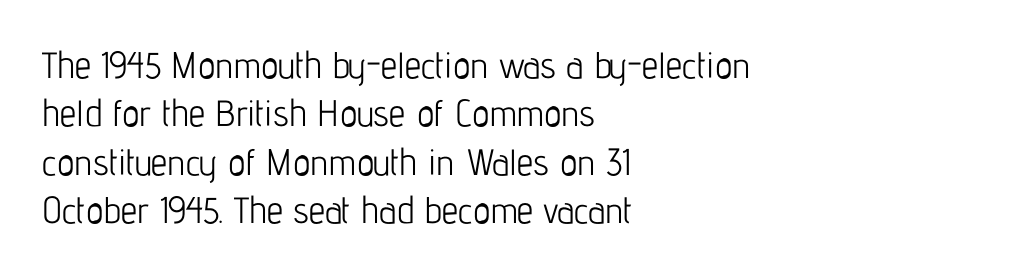
Is there any slant? The stems are plumb. The typesetting does not lean heavy: it is not bold. Decoration check: the copy has no underline. Typographically, this falls in the sans-serif category. In terms of letterspacing, this is plain default setting.
